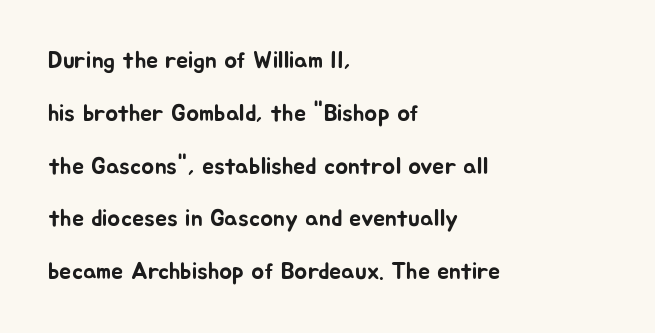
A typesetter would call this leading open, well beyond the default. Tall strokes in this sample are plumb rather than angled. The string is rendered with underlining switched off. The paragraph shown leans on its left margin.
